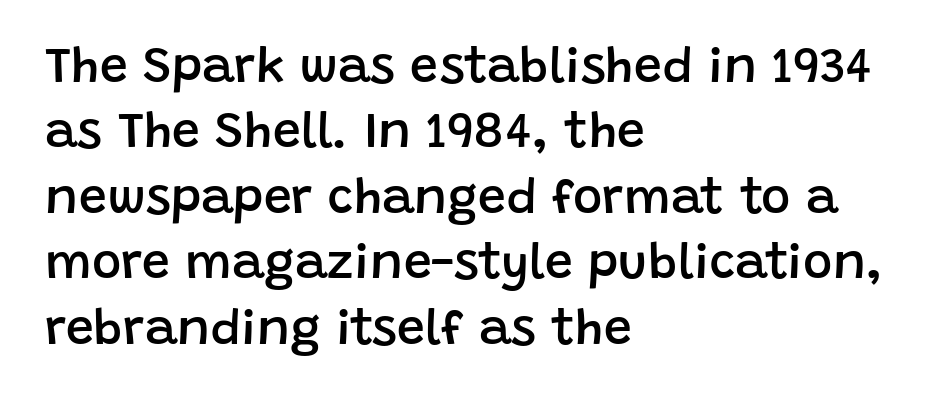
{"serif": "no", "italic": "no", "bold": "semi", "weight": "semibold", "width": "normal", "stroke_contrast": "low", "x_height": "large", "monospaced": "no", "underline": "no", "align": "left", "line_spacing": "normal", "line_spacing_ratio": 1.31, "letter_spacing": "normal", "letter_spacing_em": 0.0, "glyph_px": 50}
